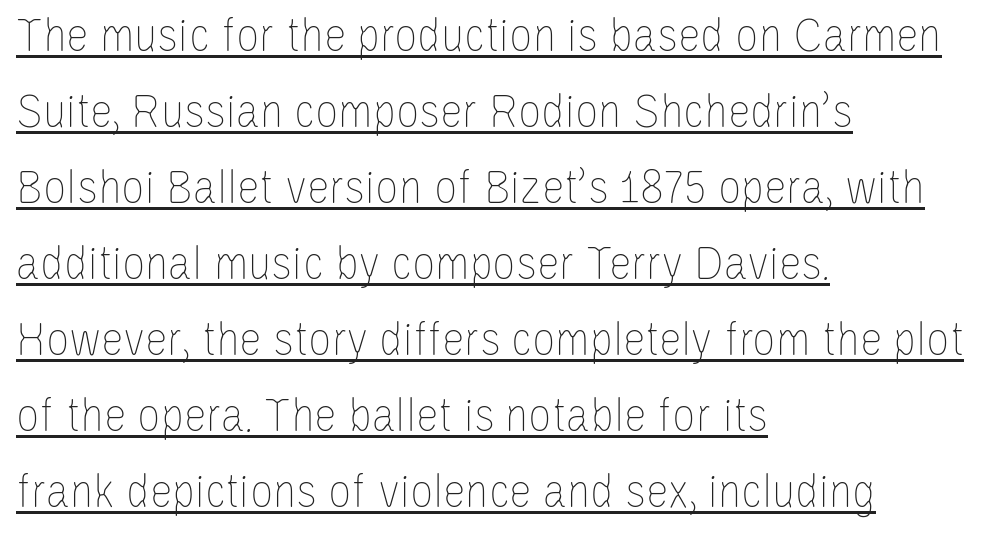
Q: Is the text bold? A: No.
Q: Is the text italic (slanted)? A: No, it is upright.
Q: Is the text underlined? A: Yes.
Q: How is the paragraph aligned? A: Left-aligned.
Q: Is the spacing between letters normal or unusually wide? A: Normal.
Q: Is the spacing between lines tight, normal or loose? A: Normal.
Q: Width (condensed, normal, or wide)? A: Condensed.
Q: Stroke contrast? A: Low.
Q: x-height? A: Large.
Q: Monospaced? A: No.
